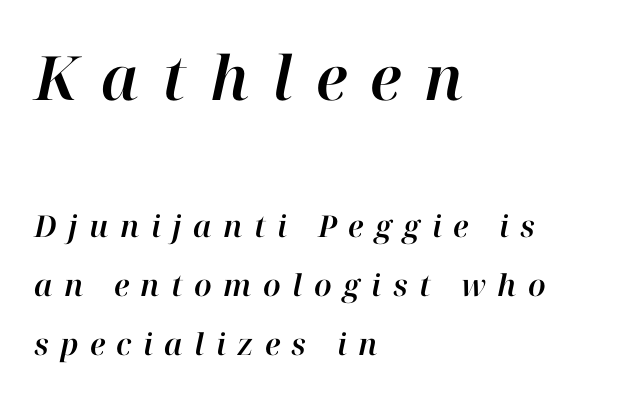
Q: Is the text italic (slanted)? A: Yes, it leans right by about 12 degrees.
Q: Is the text underlined? A: No.
Q: How is the paragraph aligned? A: Left-aligned.
Q: Is the spacing between letters normal or unusually wide? A: Unusually wide.
Q: Is the spacing between lines tight, normal or loose? A: Loose.
Q: Which block of text is set in a larger size, the first (top) or the second (bottom)? A: The first (top) one.
Q: Width (condensed, normal, or wide)? A: Normal.
Q: Stroke contrast? A: High.
Q: x-height? A: Medium.
Q: Monospaced? A: No.
